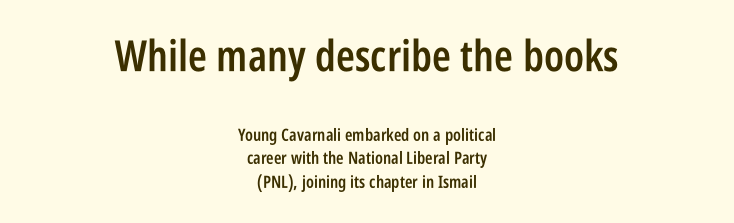
Q: Is the text bold? A: Semi-bold.
Q: Is the text italic (slanted)? A: No, it is upright.
Q: Is the typeface a serif or a sans-serif typeface? A: Sans-serif.
Q: Is the text underlined? A: No.
Q: How is the paragraph aligned? A: Centered.
Q: Is the spacing between letters normal or unusually wide? A: Normal.
Q: Is the spacing between lines tight, normal or loose? A: Normal.
Q: Which block of text is set in a larger size, the first (top) or the second (bottom)? A: The first (top) one.
Q: Width (condensed, normal, or wide)? A: Condensed.
Q: Stroke contrast? A: Low.
Q: x-height? A: Large.
Q: Monospaced? A: No.
